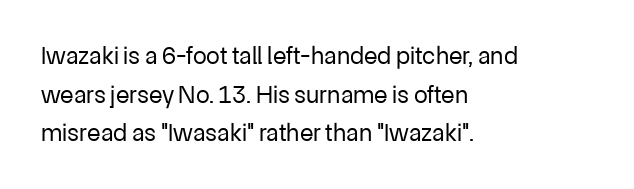
The image shows 25 px text type, upright; set left-aligned, normal line spacing (1.55x), normal letter spacing, not underlined.
